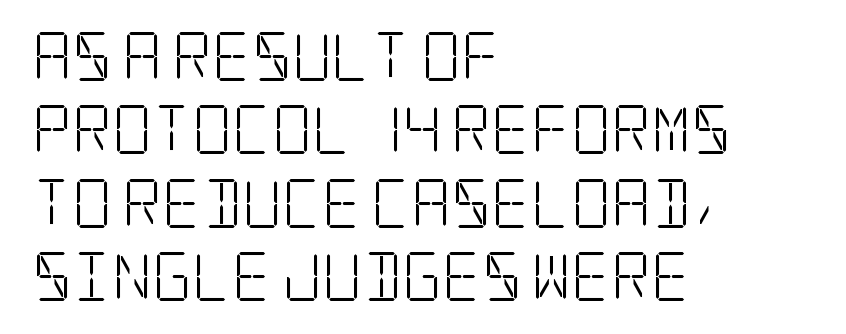
The image shows 49 px light, condensed serif type, upright; set left-aligned, normal line spacing (1.5x), normal letter spacing, not underlined; low stroke contrast and a large x-height.
